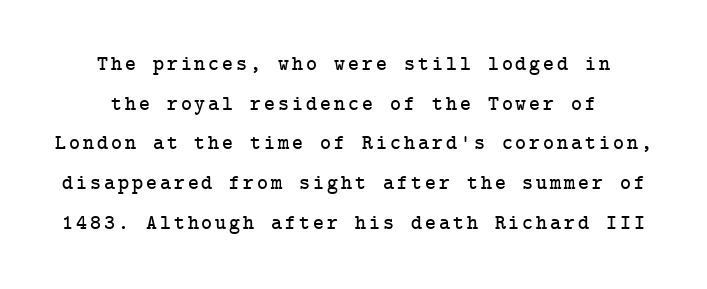
The image shows 21 px text type, upright; set centered, line spacing 1.89x, not underlined.
